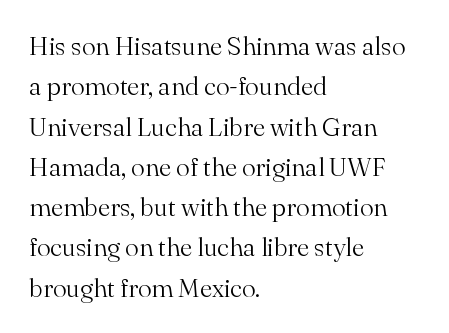
The image shows 26 px text type, upright; set left-aligned, normal line spacing (1.55x), normal letter spacing, not underlined.
